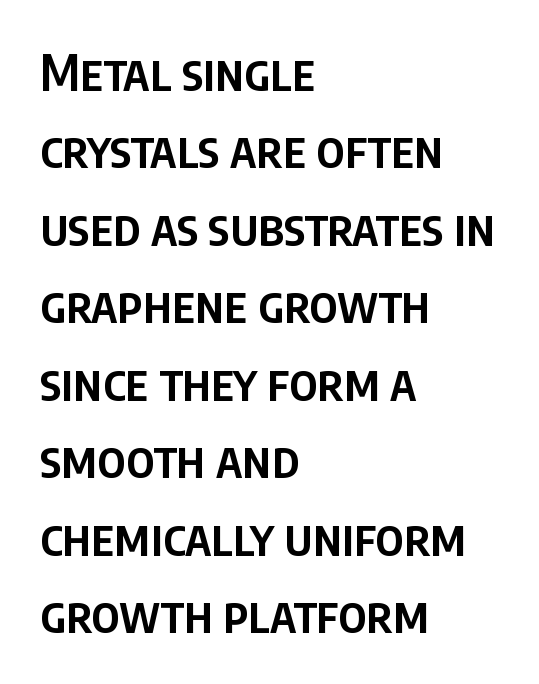
{"serif": "no", "italic": "no", "bold": "semi", "weight": "semibold", "width": "condensed", "stroke_contrast": "low", "x_height": "large", "monospaced": "no", "underline": "no", "align": "left", "line_spacing": "normal", "line_spacing_ratio": 1.58, "letter_spacing": "normal", "letter_spacing_em": 0.0, "glyph_px": 49}
